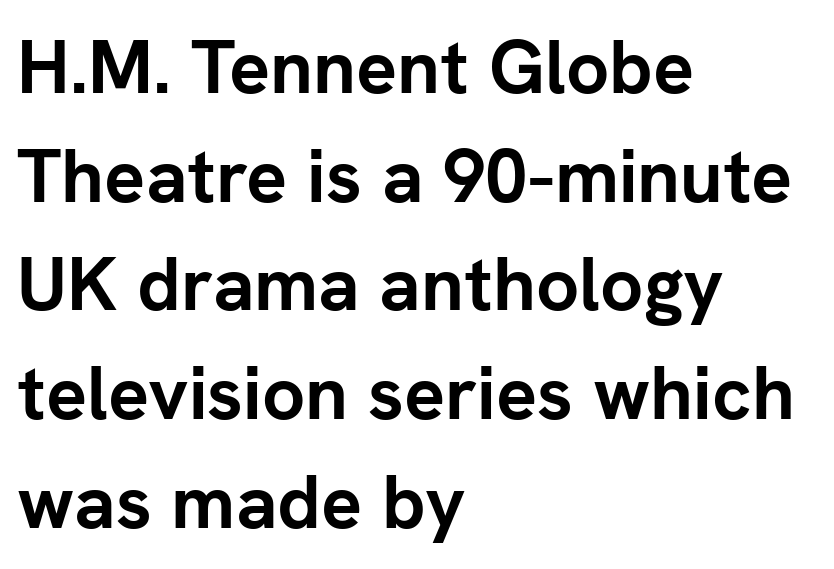
The image shows 76 px semibold sans-serif type, upright; set left-aligned, normal line spacing (1.43x), normal letter spacing, not underlined; low stroke contrast and a medium x-height.
